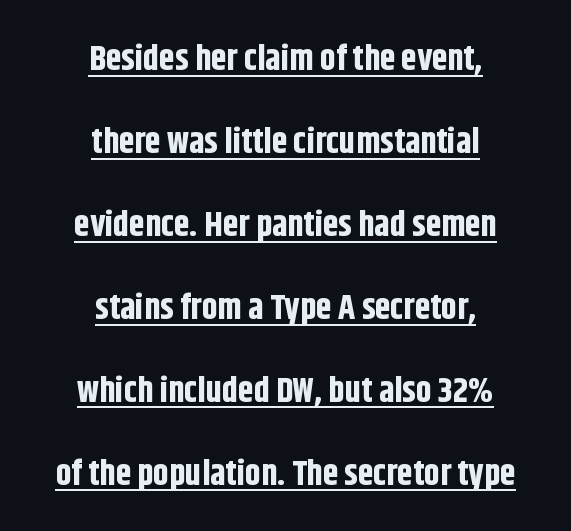
A typesetter would call this proportional, since set widths differ per character. Each word holds together tightly as a unit, with standard inter-letter gaps. The compositor balanced each line on the midline. Honestly, the rows look like they've been pulled way apart.
